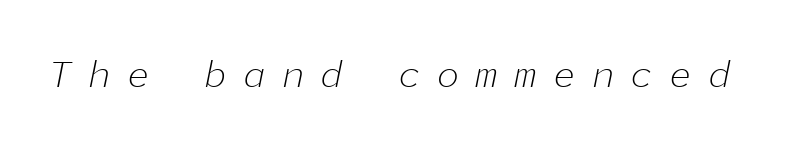
The face used here is rendered with a markedly widened letterfit. Is the type heavy? It reads as light-to-regular instead. Decoration check: the copy has no underline. Looks like terminal output: every glyph gets an equal slot. The text carries the slant typical of an italic or oblique font.
